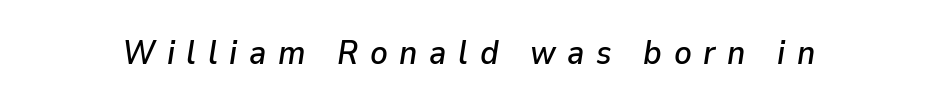
Q: Is the text italic (slanted)? A: Yes, it leans right by about 9 degrees.
Q: Is the text underlined? A: No.
Q: Is the spacing between letters normal or unusually wide? A: Unusually wide.
Q: Width (condensed, normal, or wide)? A: Normal.
Q: Stroke contrast? A: Low.
Q: x-height? A: Medium.
Q: Monospaced? A: No.
